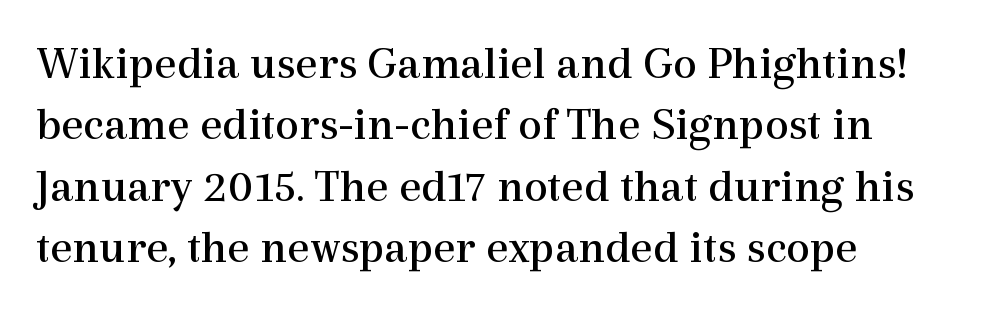
Stems and bowls with no extra thickness — not bold. Check under the words: just untouched page. The letterforms sit shoulder to shoulder at normal distance. Tall strokes in this sample are plumb rather than angled. The rendering uses natural spacing where letterforms have individual widths.
